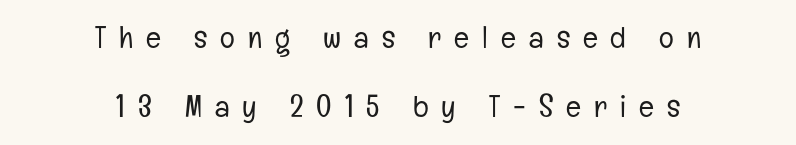
{"serif": "no", "italic": "no", "bold": "no", "weight": "light", "width": "condensed", "stroke_contrast": "low", "x_height": "medium", "monospaced": "no", "underline": "no", "align": "center", "line_spacing": "loose", "line_spacing_ratio": 2.22, "letter_spacing": "wide", "letter_spacing_em": 0.42, "glyph_px": 31}
